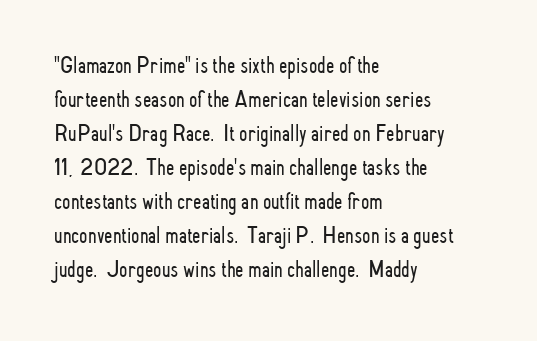
{"italic": "no", "bold": "no", "underline": "no", "align": "left", "line_spacing": "normal", "line_spacing_ratio": 1.42, "letter_spacing": "normal", "letter_spacing_em": 0.0, "glyph_px": 24}
